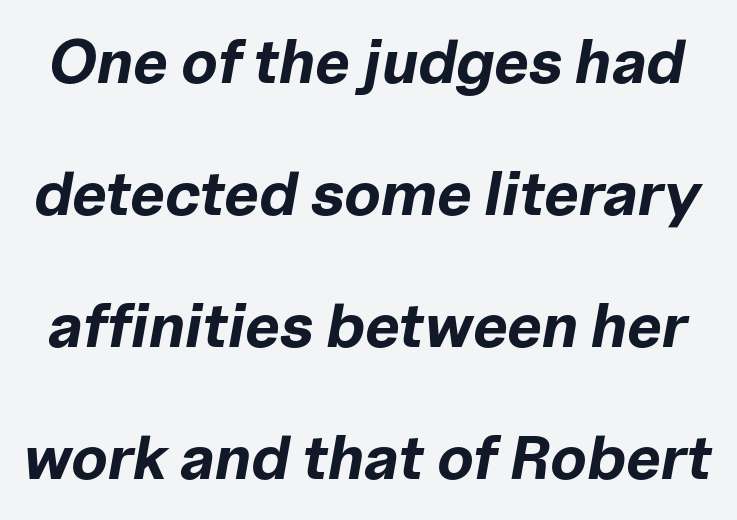
The image shows 62 px bold type, italic (leaning right); set loose line spacing (2.13x), normal letter spacing, not underlined; low stroke contrast and a medium x-height.
